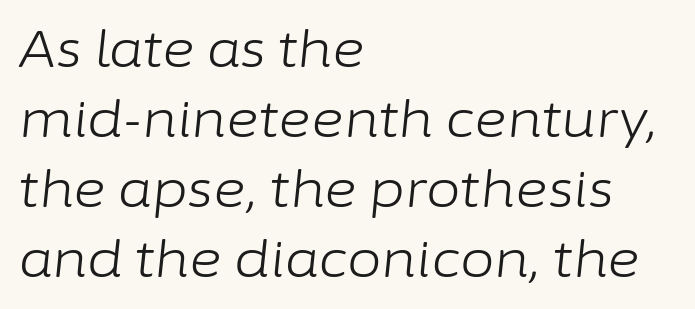
The image shows 50 px light type, italic (leaning right); set left-aligned, normal line spacing (1.4x), normal letter spacing, not underlined; low stroke contrast and a medium x-height.
